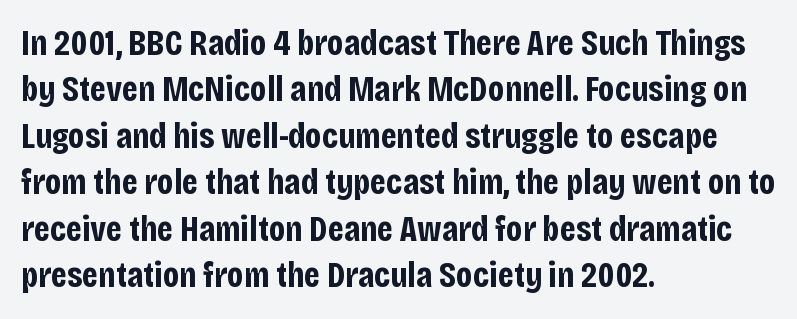
The axis of the letterforms is exactly vertical. Note the varied advance widths — an 'i' is clearly narrower than an 'm'. Has an underline been added? It has not. This rendering employs a face without finishing strokes, i.e., a sans-serif.
